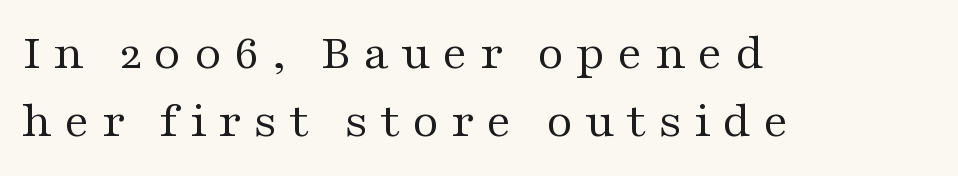
The image shows 51 px regular-weight, wide serif type, upright; set left-aligned, normal line spacing (1.34x), unusually wide letter spacing (+0.23 em), not underlined; medium stroke contrast and a medium x-height.
